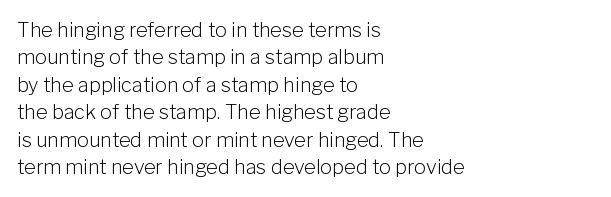
Q: Is the text bold? A: No.
Q: Is the text italic (slanted)? A: No, it is upright.
Q: Is the text underlined? A: No.
Q: How is the paragraph aligned? A: Left-aligned.
Q: Is the spacing between letters normal or unusually wide? A: Normal.
Q: Is the spacing between lines tight, normal or loose? A: Normal.
